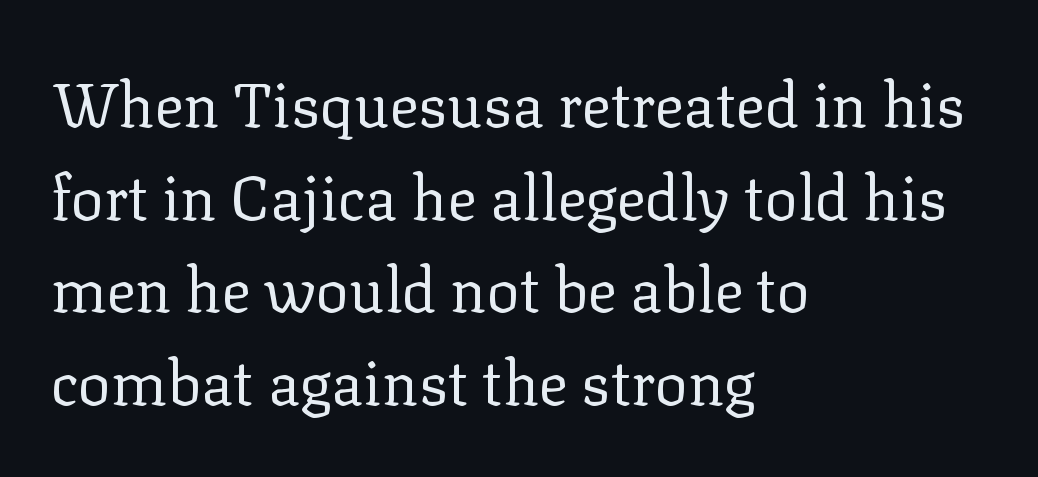
Q: Is the text bold? A: No.
Q: Is the text italic (slanted)? A: No, it is upright.
Q: Is the typeface a serif or a sans-serif typeface? A: Serif.
Q: Is the text underlined? A: No.
Q: How is the paragraph aligned? A: Left-aligned.
Q: Is the spacing between letters normal or unusually wide? A: Normal.
Q: Is the spacing between lines tight, normal or loose? A: Normal.
Q: Width (condensed, normal, or wide)? A: Normal.
Q: Stroke contrast? A: Low.
Q: x-height? A: Medium.
Q: Monospaced? A: No.
